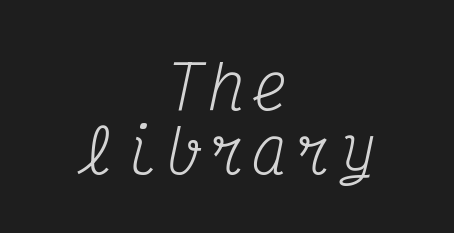
Is the type heavy? It reads as light-to-regular instead. These lines are centered, leaving both edges ragged. Examine the stroke ends and you'll spot serifs. Posture: slanted. Interline gaps are noticeably narrow in this sample. Do the characters align in a grid? Yes, the font is monospaced.
